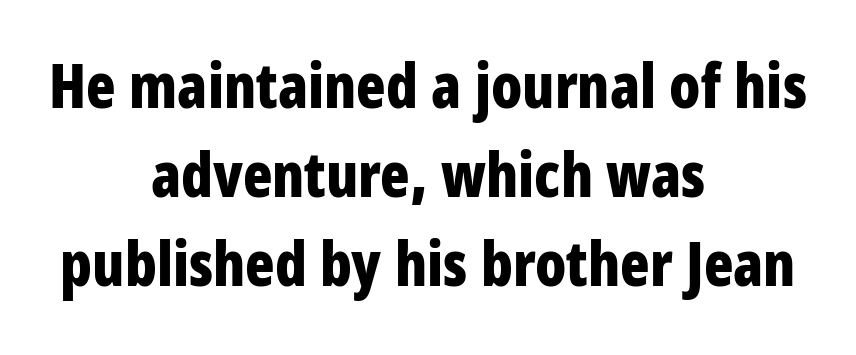
Underline: absent. Centered paragraph, ragged on both sides. Honestly, the letter spacing is just normal — you wouldn't notice it. Its strokes are broad and dark, the hallmark of bold type.
